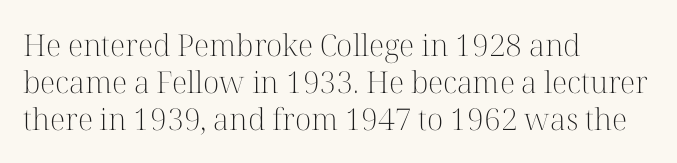
The lines are quadded left. A roman cut, with each character standing at attention. Unbolded letterforms with no extra heft. Serifs: yes, visible at the terminals of the letterforms. Standard letterfit; no display-style spreading of the glyphs.
